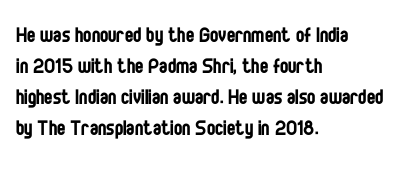
The image shows 25 px text type, upright; set left-aligned, line spacing 1.24x, normal letter spacing, not underlined.
